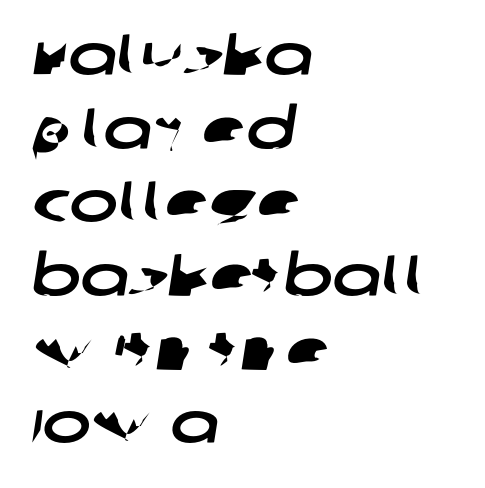
Q: Is the typeface a serif or a sans-serif typeface? A: Sans-serif.
Q: Is the text underlined? A: No.
Q: How is the paragraph aligned? A: Left-aligned.
Q: Is the spacing between letters normal or unusually wide? A: Normal.
Q: Is the spacing between lines tight, normal or loose? A: Normal.
Q: Width (condensed, normal, or wide)? A: Wide.
Q: Stroke contrast? A: Low.
Q: x-height? A: Large.
Q: Monospaced? A: No.
